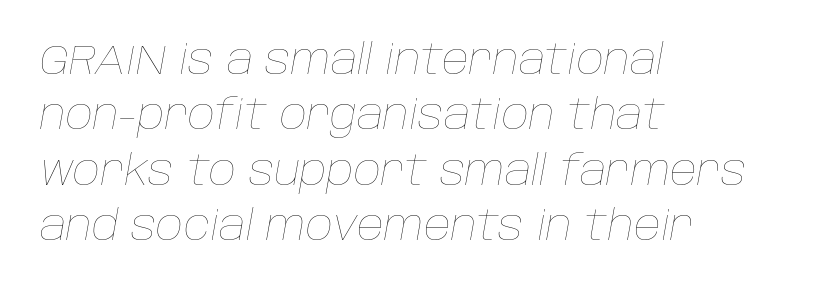
Q: Is the text bold? A: No.
Q: Is the text italic (slanted)? A: Yes, it leans right by about 10 degrees.
Q: Is the text underlined? A: No.
Q: How is the paragraph aligned? A: Left-aligned.
Q: Is the spacing between letters normal or unusually wide? A: Normal.
Q: Is the spacing between lines tight, normal or loose? A: Normal.
Q: Width (condensed, normal, or wide)? A: Normal.
Q: Stroke contrast? A: Low.
Q: x-height? A: Large.
Q: Monospaced? A: No.
